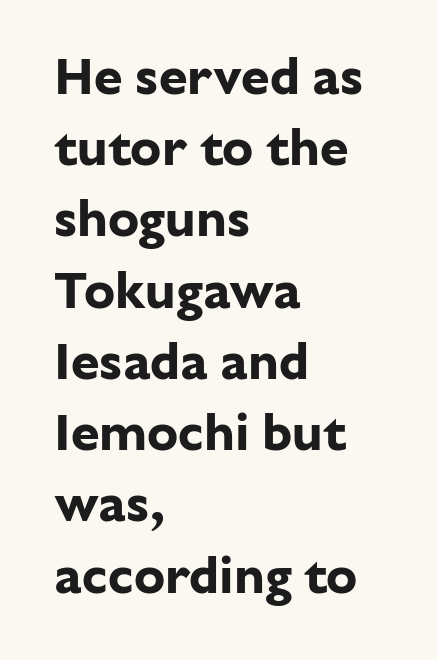
The image shows 52 px bold sans-serif type, upright; set left-aligned, normal line spacing (1.37x), normal letter spacing, not underlined; low stroke contrast and a medium x-height.
